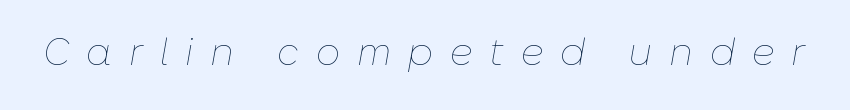
Q: Is the text bold? A: No.
Q: Is the text italic (slanted)? A: Yes, it leans right by about 10 degrees.
Q: Is the text underlined? A: No.
Q: Is the spacing between letters normal or unusually wide? A: Unusually wide.
Q: Width (condensed, normal, or wide)? A: Normal.
Q: Stroke contrast? A: Low.
Q: x-height? A: Medium.
Q: Monospaced? A: No.
